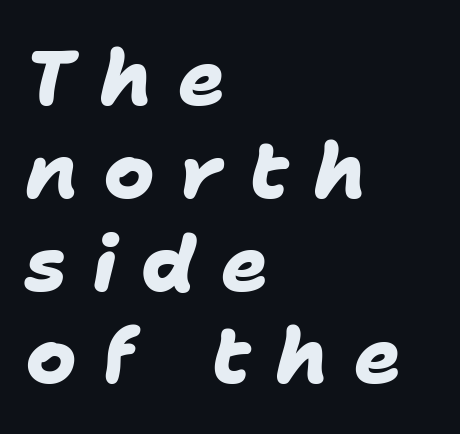
Q: Is the text bold? A: Yes.
Q: Is the typeface a serif or a sans-serif typeface? A: Sans-serif.
Q: Is the text underlined? A: No.
Q: How is the paragraph aligned? A: Left-aligned.
Q: Is the spacing between letters normal or unusually wide? A: Unusually wide.
Q: Width (condensed, normal, or wide)? A: Normal.
Q: Stroke contrast? A: Low.
Q: x-height? A: Medium.
Q: Monospaced? A: No.
